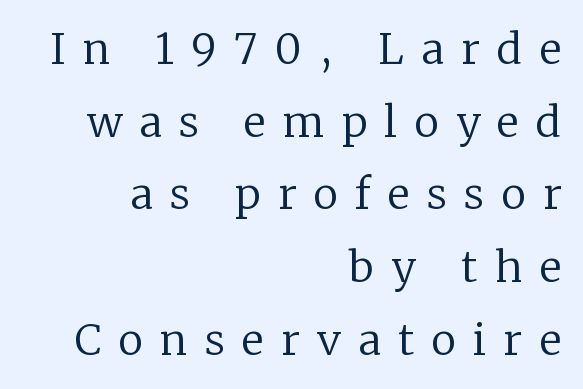
No word sits above an underline. Here the designer chose a conventional face with non-uniform glyph widths. Each letter's strokes conclude with small projecting serifs. The compositor pushed each line to the right boundary. Letter spacing: wide. Ordinary non-slanted type is in use.
